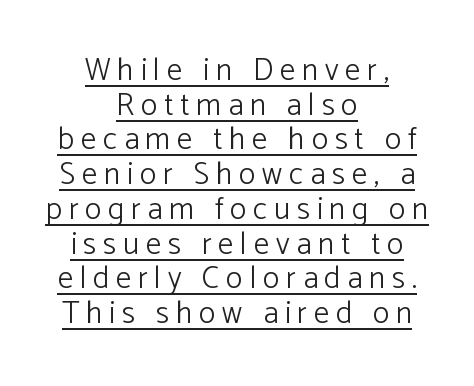
{"serif": "no", "italic": "no", "bold": "no", "weight": "light", "width": "normal", "stroke_contrast": "low", "x_height": "medium", "monospaced": "no", "underline": "yes", "align": "center", "line_spacing": "tight", "line_spacing_ratio": 1.12, "letter_spacing": "wide", "letter_spacing_em": 0.22, "glyph_px": 31}
